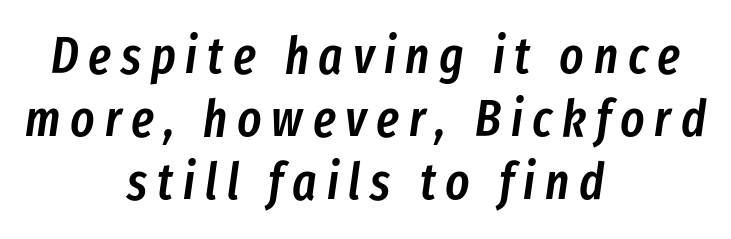
Q: Is the text bold? A: Semi-bold.
Q: Is the text italic (slanted)? A: Yes, it leans right by about 8 degrees.
Q: Is the text underlined? A: No.
Q: How is the paragraph aligned? A: Centered.
Q: Width (condensed, normal, or wide)? A: Condensed.
Q: Stroke contrast? A: Low.
Q: x-height? A: Medium.
Q: Monospaced? A: No.
